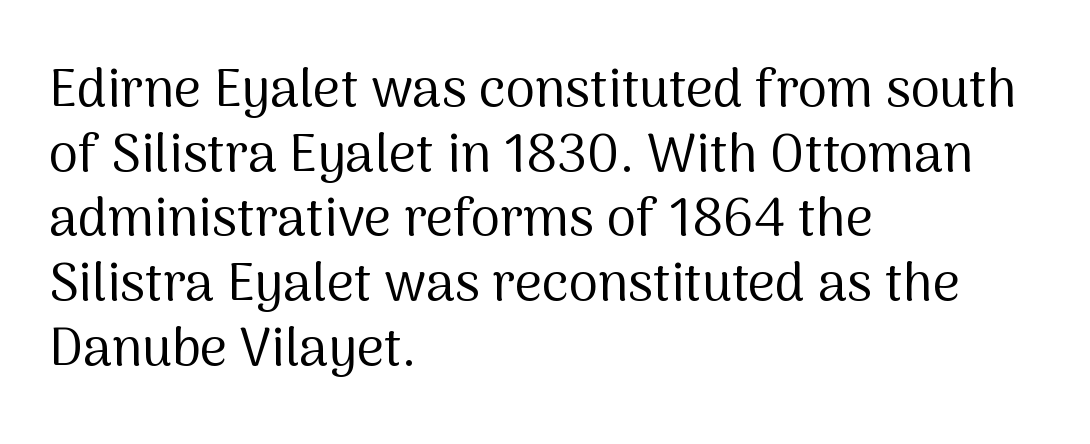
The image shows 53 px regular-weight sans-serif type, upright; set left-aligned, line spacing 1.22x, normal letter spacing, not underlined; medium stroke contrast and a medium x-height.
